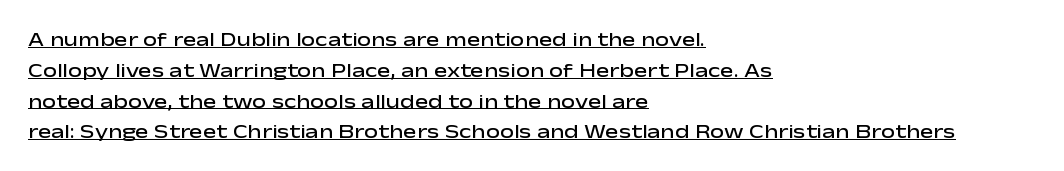
This sample keeps an unexceptional amount of space between lines. Typesetter's note: demi weight, one step under bold. The lettering is marked with a stroke running underneath it. Here the glyphs are tracked normally, forming tight word shapes. The type sits square on the baseline with zero lean. Does the copy run flush right? No — it runs flush left.
